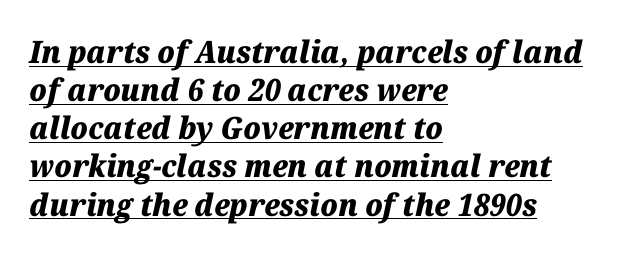
The image shows 31 px heavy type, italic (leaning right); set left-aligned, line spacing 1.23x, normal letter spacing, underlined; medium stroke contrast and a medium x-height.
